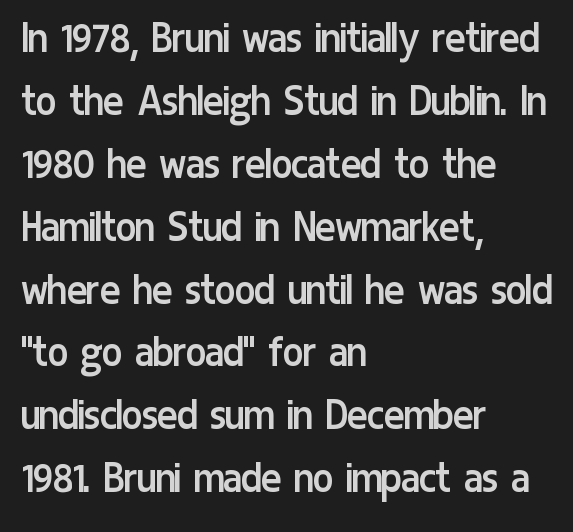
Where is the straight margin? On the left. Lines of text with bare space underneath. Letterform terminals end flat and unadorned throughout the passage. Spacing between characters is what you'd get straight out of the box. These lines are rendered in a variable-pitch font. Regarding leading, the lines here are spaced in the standard way.
